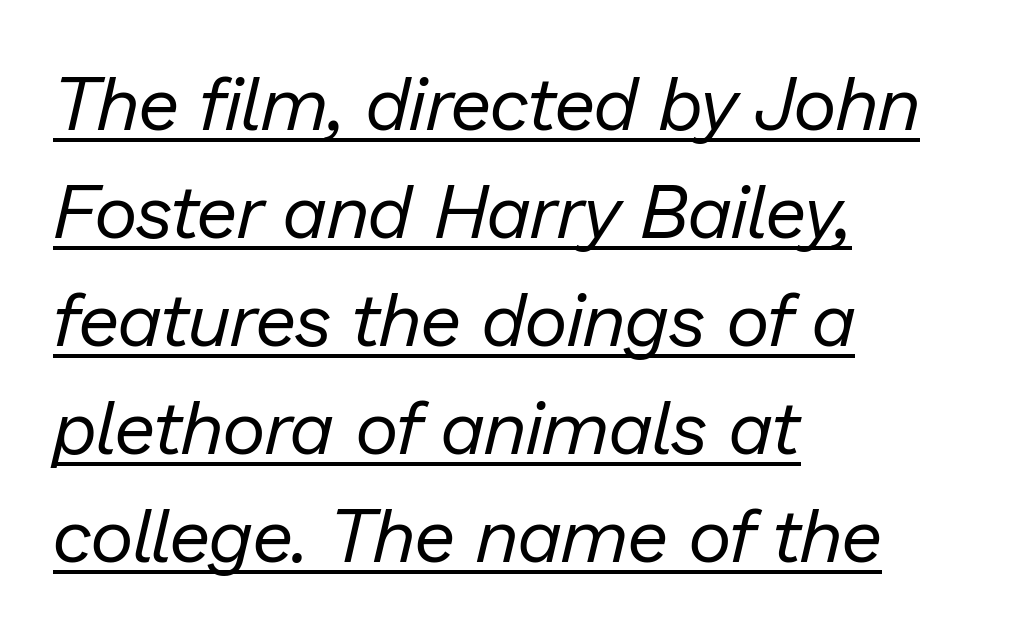
The image shows 75 px regular-weight type, italic (leaning right); set left-aligned, normal line spacing (1.44x), normal letter spacing, underlined; low stroke contrast and a medium x-height.
